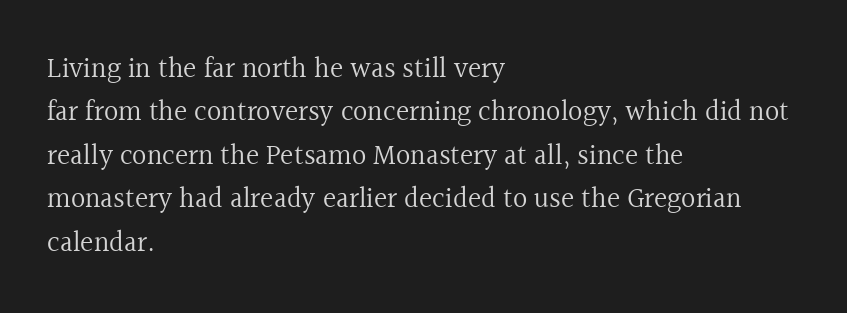
{"serif": "yes", "italic": "no", "bold": "no", "weight": "regular", "width": "normal", "x_height": "medium", "monospaced": "no", "underline": "no", "align": "left", "line_spacing": "normal", "line_spacing_ratio": 1.55, "letter_spacing": "normal", "letter_spacing_em": 0.0, "glyph_px": 28}
